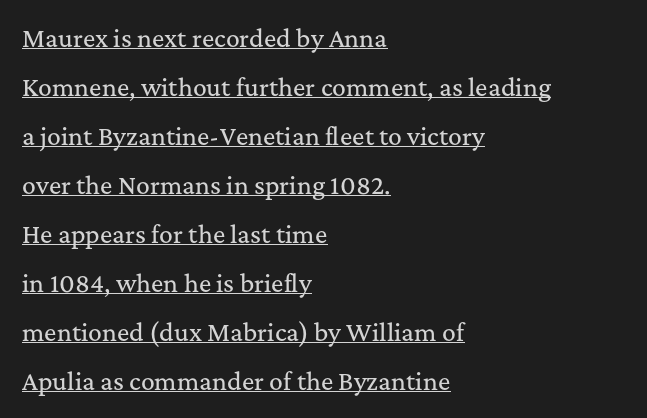
Q: Is the text italic (slanted)? A: No, it is upright.
Q: Is the text underlined? A: Yes.
Q: How is the paragraph aligned? A: Left-aligned.
Q: Is the spacing between letters normal or unusually wide? A: Normal.
Q: Is the spacing between lines tight, normal or loose? A: Loose.
